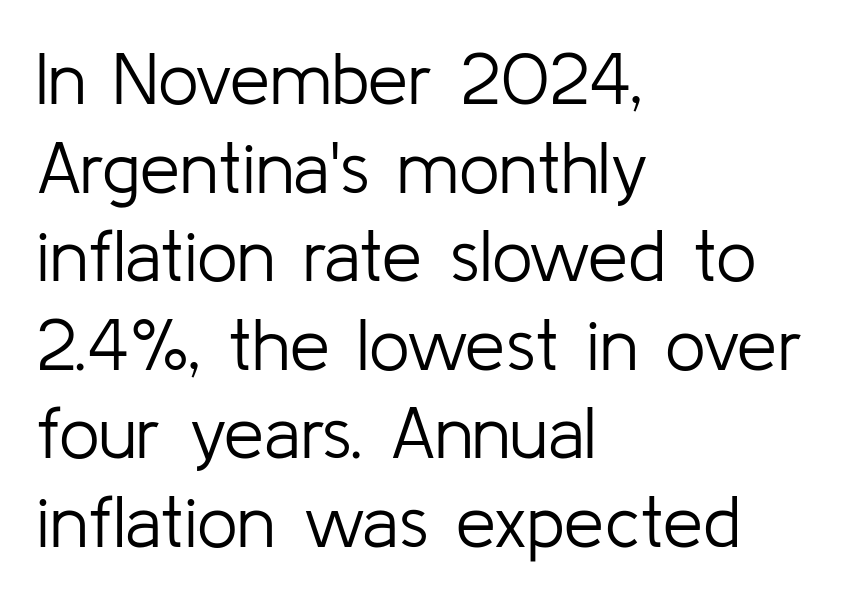
{"serif": "no", "italic": "no", "bold": "no", "weight": "light", "width": "normal", "stroke_contrast": "low", "x_height": "medium", "monospaced": "no", "underline": "no", "align": "left", "line_spacing_ratio": 1.23, "letter_spacing": "normal", "letter_spacing_em": 0.0, "glyph_px": 72}
